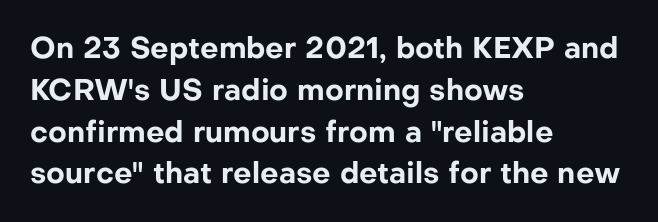
{"serif": "no", "italic": "no", "bold": "yes", "weight": "bold", "width": "normal", "stroke_contrast": "low", "x_height": "medium", "monospaced": "no", "underline": "no", "align": "left", "line_spacing": "normal", "line_spacing_ratio": 1.44, "letter_spacing": "normal", "letter_spacing_em": 0.0, "glyph_px": 29}
